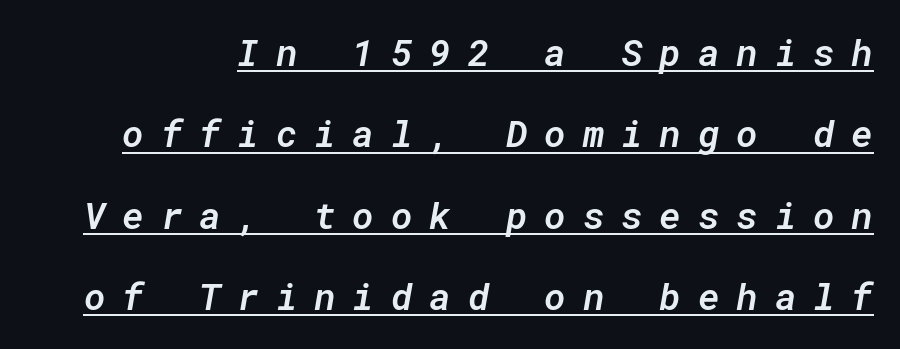
Q: Is the text bold? A: Semi-bold.
Q: Is the text italic (slanted)? A: Yes, it leans right by about 10 degrees.
Q: Is the text underlined? A: Yes.
Q: Is the spacing between letters normal or unusually wide? A: Unusually wide.
Q: Is the spacing between lines tight, normal or loose? A: Loose.
Q: Width (condensed, normal, or wide)? A: Normal.
Q: Stroke contrast? A: Low.
Q: x-height? A: Medium.
Q: Monospaced? A: Yes.
